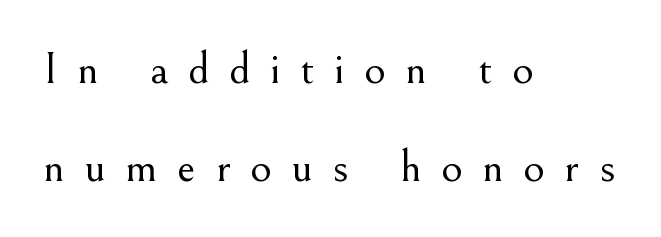
The passage shown is not underscored anywhere. Does extra space separate the letters? Yes, quite a lot of it. Does the lettering tilt? It doesn't — this is upright. Spacing verdict: proportional, widths tailored to each character.
